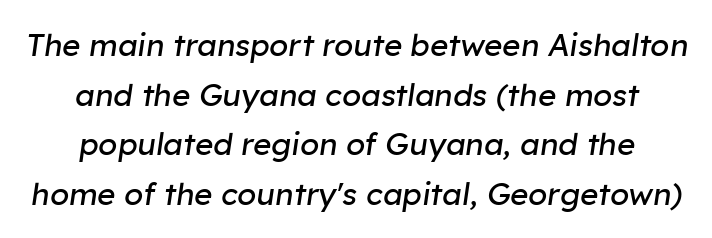
{"italic": "yes", "lean": "right", "slant_degrees": 8, "bold": "no", "weight": "regular", "width": "normal", "stroke_contrast": "low", "x_height": "medium", "monospaced": "no", "underline": "no", "line_spacing": "normal", "line_spacing_ratio": 1.6, "letter_spacing": "normal", "letter_spacing_em": 0.0, "glyph_px": 31}
